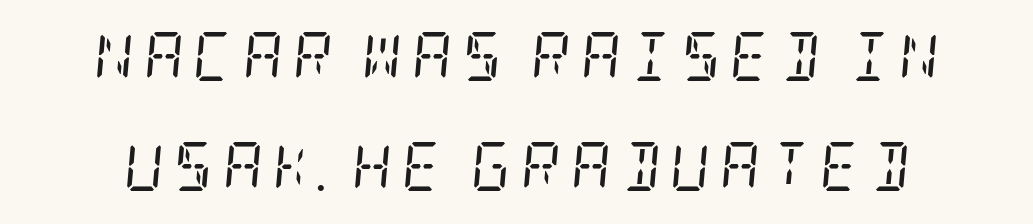
The image shows 49 px regular-weight, condensed serif type, italic (leaning right); set loose line spacing (2.25x), unusually wide letter spacing (+0.2 em), not underlined; low stroke contrast and a large x-height.
